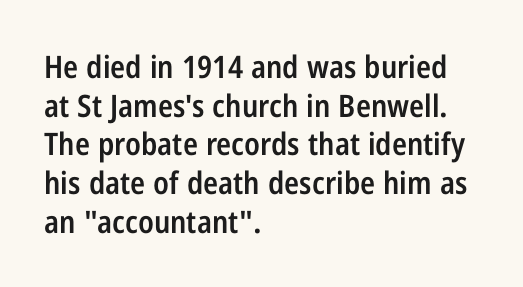
These lines were composed using upright roman letters. The letters are semibold — heavier than regular but short of a full bold. Students, observe: this is what conventionally led text looks like. A classic flush-left, rag-right setting is used for this passage.
